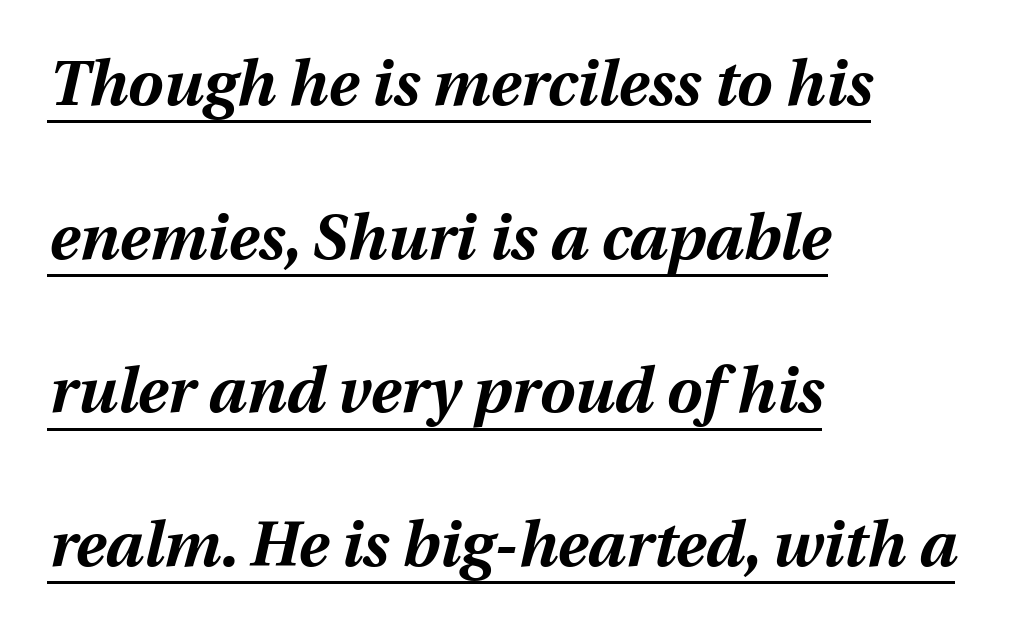
Leading is clearly above the norm, producing a sparse column. The passage is arranged the way most books set body copy — flush left. The type is set solid horizontally, with unmodified tracking. A typesetter would call this proportional, since set widths differ per character. The lettering is marked with a stroke running underneath it. Observe the lean: these are italic letterforms.
